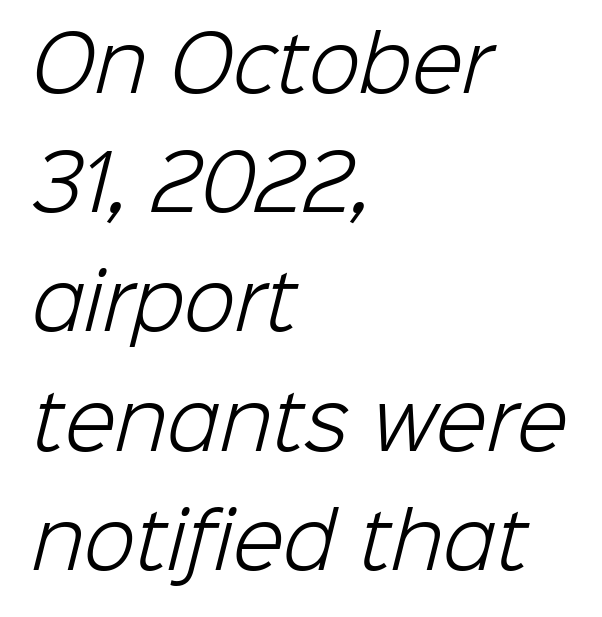
{"serif": "no", "bold": "no", "weight": "light", "width": "normal", "stroke_contrast": "low", "x_height": "medium", "monospaced": "no", "underline": "no", "align": "left", "line_spacing": "normal", "line_spacing_ratio": 1.59, "letter_spacing": "normal", "letter_spacing_em": 0.0, "glyph_px": 75}
